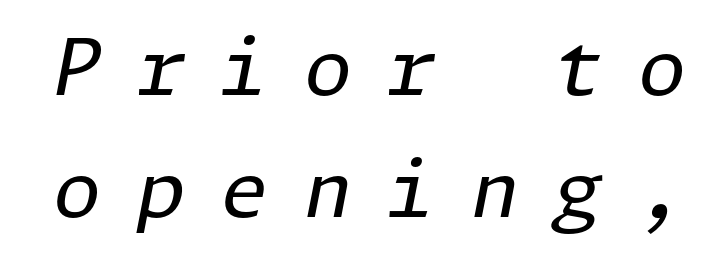
Q: Is the text bold? A: No.
Q: Is the text italic (slanted)? A: Yes, it leans right by about 11 degrees.
Q: Is the text underlined? A: No.
Q: Is the spacing between letters normal or unusually wide? A: Unusually wide.
Q: Is the spacing between lines tight, normal or loose? A: Normal.
Q: Width (condensed, normal, or wide)? A: Normal.
Q: Stroke contrast? A: Low.
Q: x-height? A: Medium.
